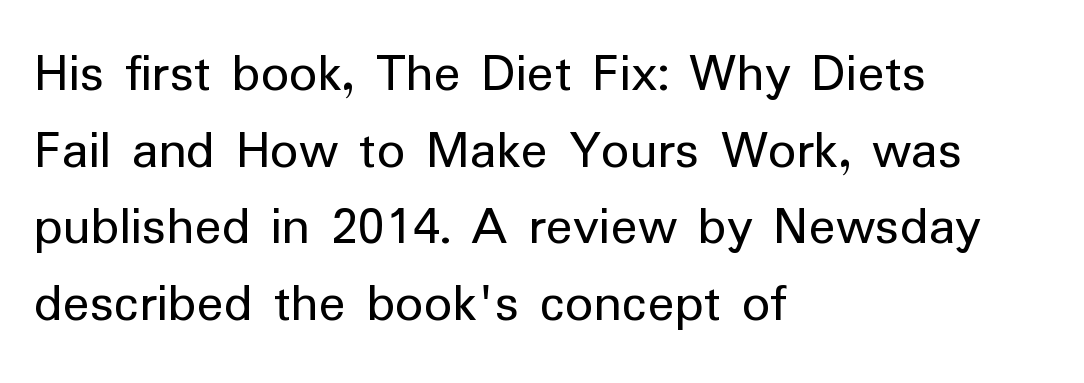
Visually the block forms a straight wall on the left and a jagged coastline on the right. The rendering shows plain stroke endings on the letterforms — a sans-serif design. Every stem runs plumb, perpendicular to the baseline. Whoever set this chose a conventional vertical rhythm. Letters rest on an invisible, unmarked baseline.
